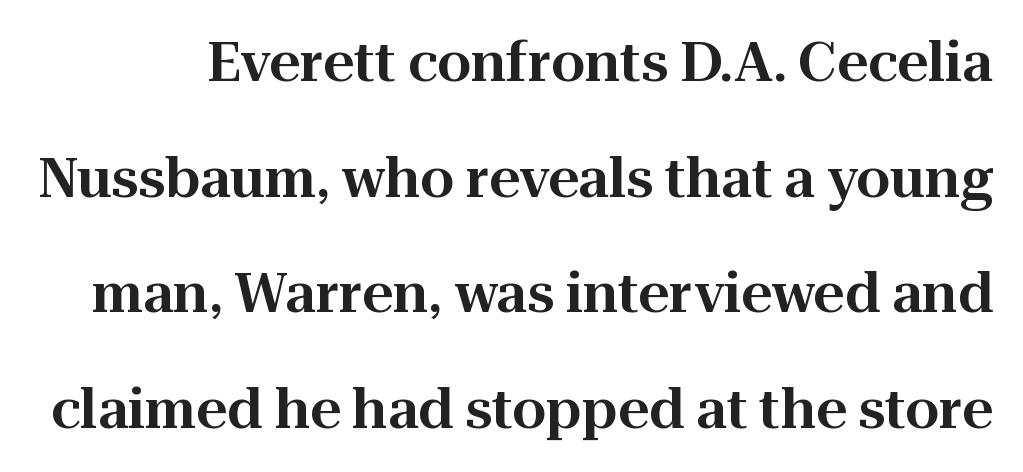
{"serif": "yes", "italic": "no", "width": "normal", "stroke_contrast": "high", "x_height": "medium", "monospaced": "no", "underline": "no", "line_spacing": "loose", "line_spacing_ratio": 2.14, "letter_spacing": "normal", "letter_spacing_em": 0.0, "glyph_px": 54}
